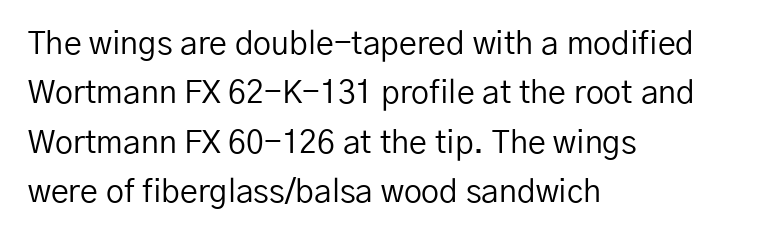
Q: Is the text bold? A: No.
Q: Is the text italic (slanted)? A: No, it is upright.
Q: Is the typeface a serif or a sans-serif typeface? A: Sans-serif.
Q: Is the text underlined? A: No.
Q: How is the paragraph aligned? A: Left-aligned.
Q: Is the spacing between letters normal or unusually wide? A: Normal.
Q: Is the spacing between lines tight, normal or loose? A: Normal.
Q: Width (condensed, normal, or wide)? A: Normal.
Q: Stroke contrast? A: Low.
Q: x-height? A: Medium.
Q: Monospaced? A: No.
